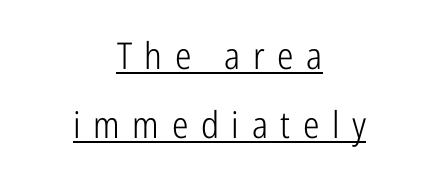
The image shows 37 px light, condensed sans-serif type, upright; set centered, line spacing 1.86x, unusually wide letter spacing (+0.34 em), underlined; low stroke contrast and a medium x-height.
